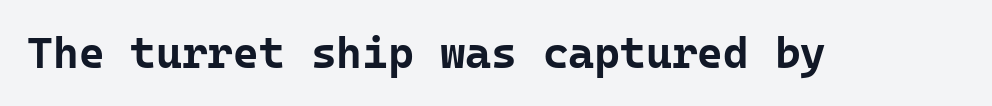
Q: Is the text bold? A: Yes.
Q: Is the text italic (slanted)? A: No, it is upright.
Q: Is the typeface a serif or a sans-serif typeface? A: Sans-serif.
Q: Is the text underlined? A: No.
Q: Is the spacing between letters normal or unusually wide? A: Normal.
Q: Width (condensed, normal, or wide)? A: Normal.
Q: Stroke contrast? A: Low.
Q: x-height? A: Medium.
Q: Monospaced? A: Yes.
